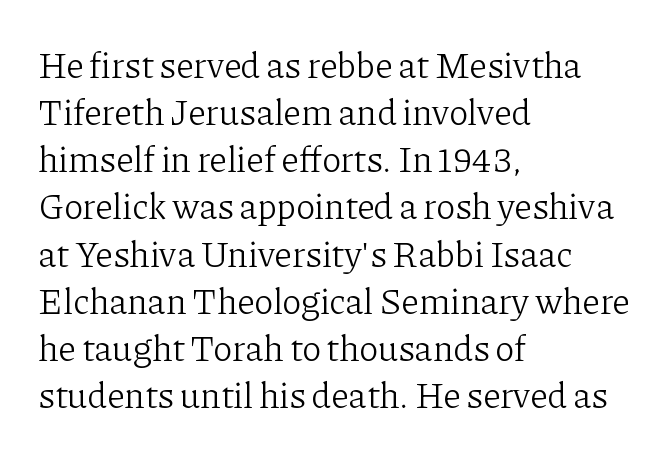
The image shows 36 px light serif type, upright; set left-aligned, normal line spacing (1.31x), normal letter spacing, not underlined; low stroke contrast and a medium x-height.
